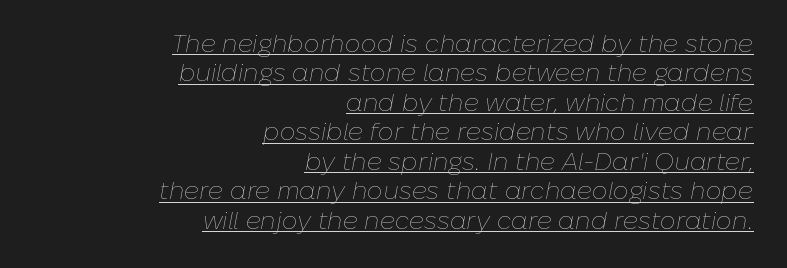
The image shows 25 px text type, italic (leaning right); set right-aligned, line spacing 1.18x, normal letter spacing, underlined.
